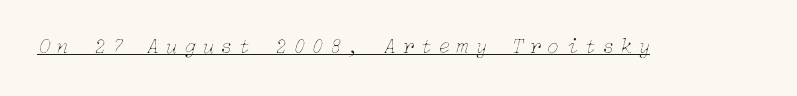
The typography opts for an oblique posture over an upright one. Short note: letters widely spaced. Caption: face not bold, strokes unweighted. Students, observe the line beneath the letters — that is underlining.
